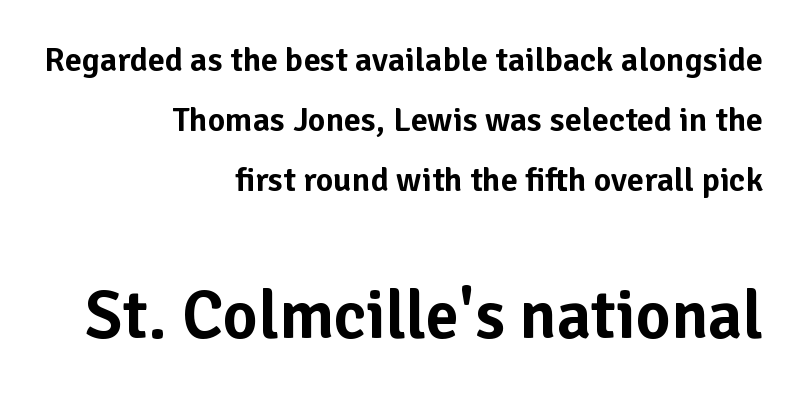
The image shows 68 px sans-serif type, upright; set right-aligned, line spacing 1.77x, normal letter spacing, not underlined; the second (bottom) block is 2.0x larger; low stroke contrast and a medium x-height.
